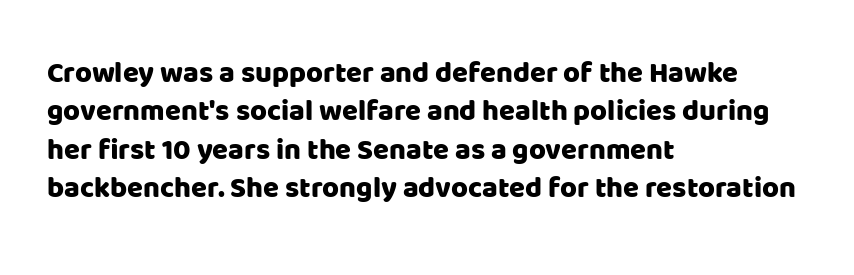
The image shows 29 px sans-serif type, upright; set left-aligned, normal line spacing (1.32x), normal letter spacing, not underlined; low stroke contrast and a large x-height.
